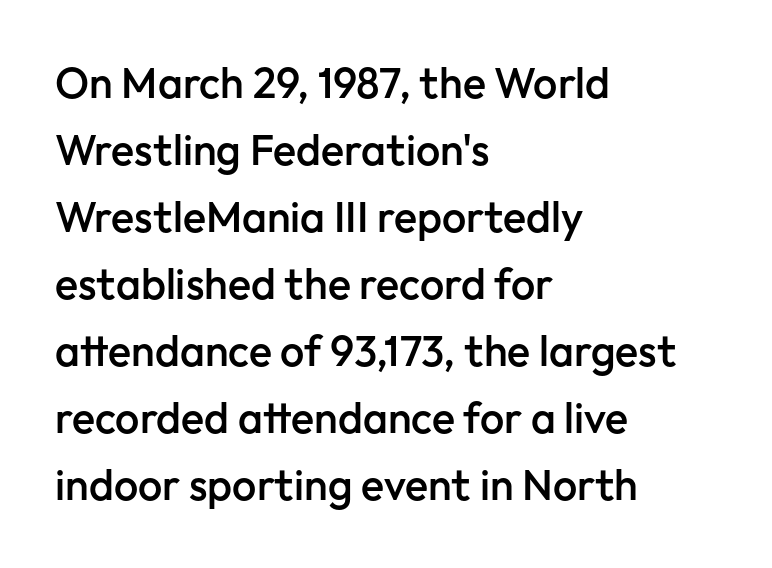
Q: Is the text bold? A: Semi-bold.
Q: Is the text italic (slanted)? A: No, it is upright.
Q: Is the typeface a serif or a sans-serif typeface? A: Sans-serif.
Q: Is the text underlined? A: No.
Q: How is the paragraph aligned? A: Left-aligned.
Q: Is the spacing between letters normal or unusually wide? A: Normal.
Q: Is the spacing between lines tight, normal or loose? A: Normal.
Q: Width (condensed, normal, or wide)? A: Normal.
Q: Stroke contrast? A: Low.
Q: x-height? A: Medium.
Q: Monospaced? A: No.
